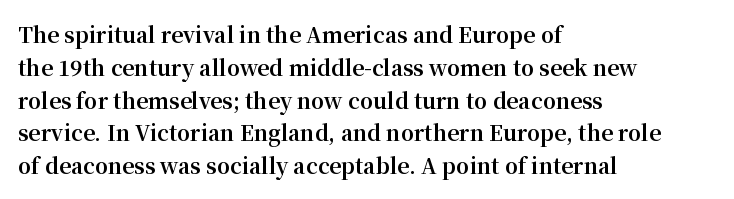
{"italic": "no", "bold": "yes", "underline": "no", "align": "left", "line_spacing": "normal", "line_spacing_ratio": 1.56, "letter_spacing": "normal", "letter_spacing_em": 0.0, "glyph_px": 21}
